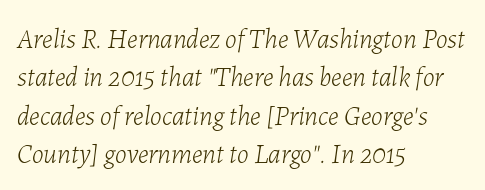
The image shows 27 px text type, italic (leaning right); set left-aligned, normal line spacing (1.42x), normal letter spacing, not underlined.
